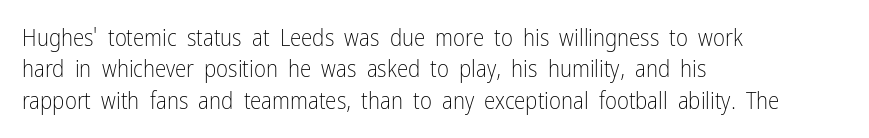
The image shows 23 px text type, upright; set left-aligned, normal line spacing (1.36x), normal letter spacing, not underlined.
